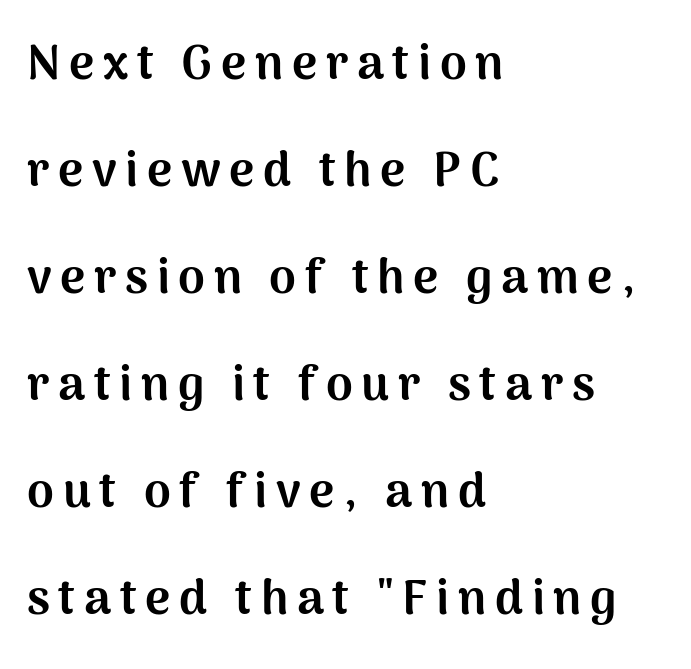
The lines are quadded left. Nobody drew a line under any word here. This is roman type, the default non-slanted kind. These lines are rendered in a variable-pitch font. A great deal of white space separates one row of letters from the next. Letterform terminals end flat and unadorned throughout the passage.
